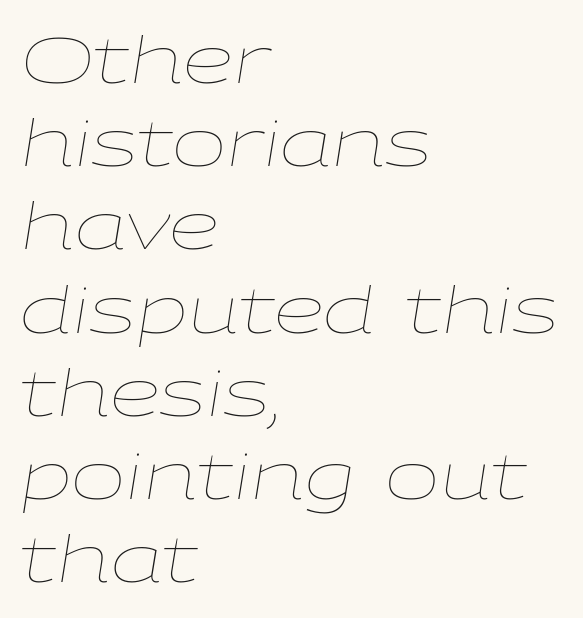
Q: Is the text bold? A: No.
Q: Is the text italic (slanted)? A: Yes, it leans right by about 9 degrees.
Q: Is the text underlined? A: No.
Q: How is the paragraph aligned? A: Left-aligned.
Q: Is the spacing between letters normal or unusually wide? A: Normal.
Q: Is the spacing between lines tight, normal or loose? A: Normal.
Q: Width (condensed, normal, or wide)? A: Wide.
Q: Stroke contrast? A: Low.
Q: x-height? A: Medium.
Q: Monospaced? A: No.
